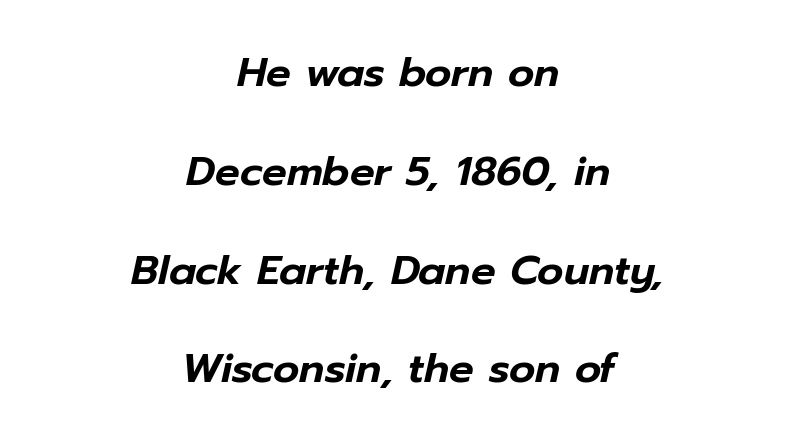
The image shows 41 px text type, italic (leaning right); set centered, loose line spacing (2.41x), normal letter spacing, not underlined; low stroke contrast and a medium x-height.
